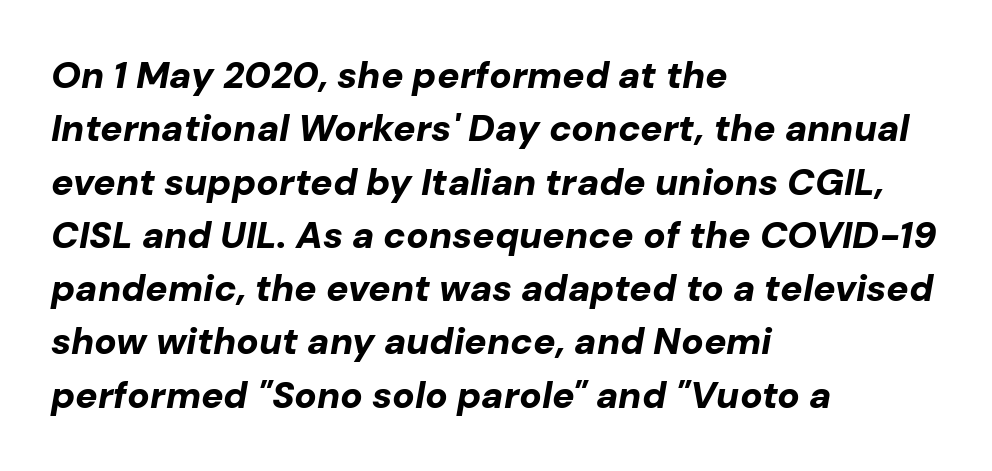
The image shows 37 px bold type, italic (leaning right); set left-aligned, normal line spacing (1.44x), normal letter spacing, not underlined; low stroke contrast and a medium x-height.
